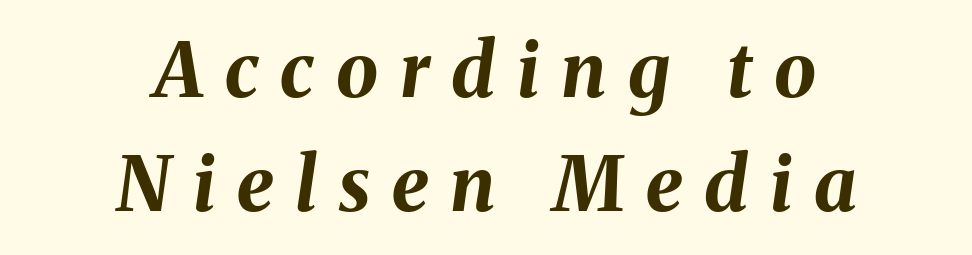
Q: Is the text bold? A: Yes.
Q: Is the text italic (slanted)? A: Yes, it leans right by about 8 degrees.
Q: Is the text underlined? A: No.
Q: How is the paragraph aligned? A: Centered.
Q: Is the spacing between letters normal or unusually wide? A: Unusually wide.
Q: Is the spacing between lines tight, normal or loose? A: Normal.
Q: Width (condensed, normal, or wide)? A: Normal.
Q: Stroke contrast? A: Medium.
Q: x-height? A: Medium.
Q: Monospaced? A: No.
